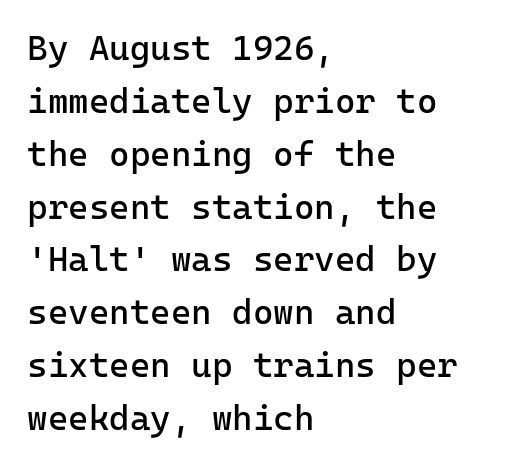
These lines are rendered in a fixed-pitch font. The typesetter chose a ragged-right arrangement here. Characters follow at the spacing the type designer built in. Do the letters lean? They stand straight.
